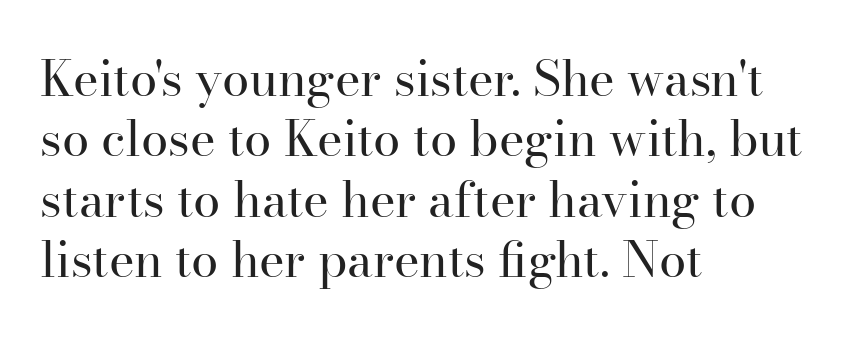
Q: Is the text bold? A: No.
Q: Is the text italic (slanted)? A: No, it is upright.
Q: Is the typeface a serif or a sans-serif typeface? A: Serif.
Q: Is the text underlined? A: No.
Q: How is the paragraph aligned? A: Left-aligned.
Q: Is the spacing between letters normal or unusually wide? A: Normal.
Q: Width (condensed, normal, or wide)? A: Normal.
Q: Stroke contrast? A: High.
Q: x-height? A: Small.
Q: Monospaced? A: No.
